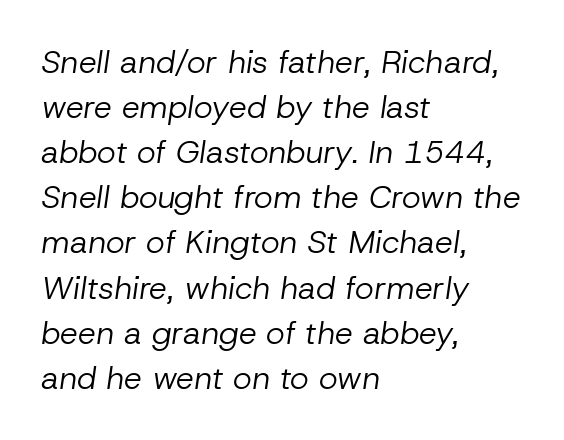
{"italic": "yes", "lean": "right", "slant_degrees": 8, "bold": "no", "weight": "regular", "width": "normal", "stroke_contrast": "low", "x_height": "medium", "monospaced": "no", "underline": "no", "align": "left", "line_spacing": "normal", "line_spacing_ratio": 1.41, "letter_spacing": "normal", "letter_spacing_em": 0.0, "glyph_px": 32}
